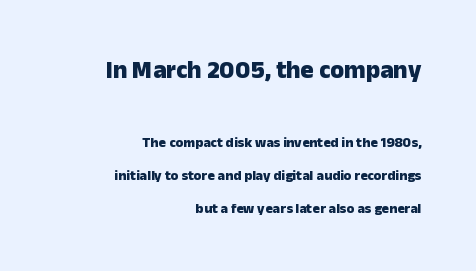
The image shows 25 px bold type, upright; set right-aligned, loose line spacing (2.35x), normal letter spacing, not underlined; the first (top) block is 1.79x larger.
